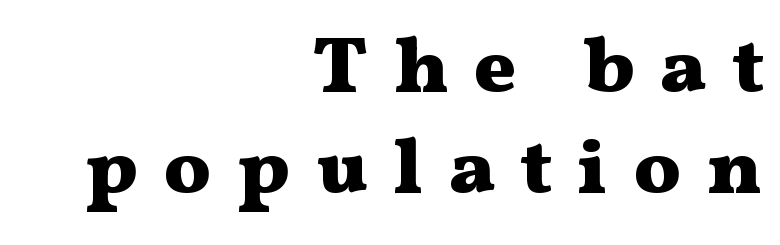
Bare-footed words on every line. The passage shown is typed in a proportional face where columns would drift. This is serif lettering, the kind often seen in printed books. Baseline-to-baseline distance is the conventional proportion of letter height.
